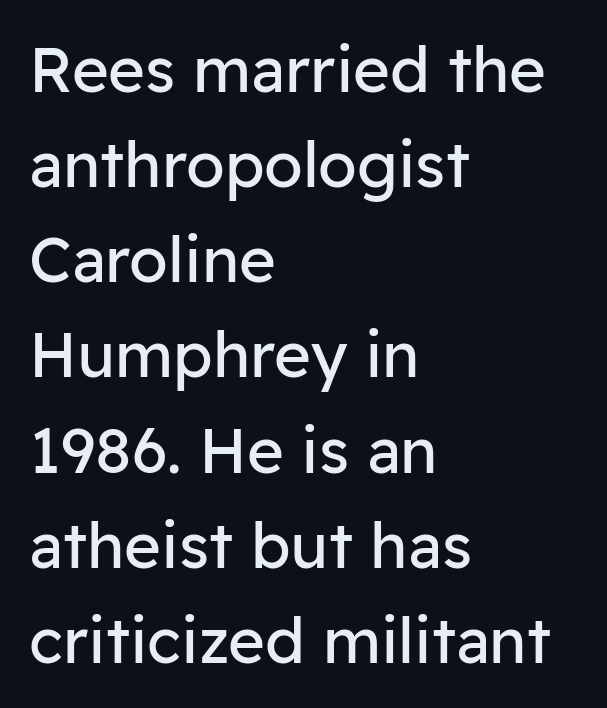
{"serif": "no", "italic": "no", "bold": "no", "weight": "regular", "width": "normal", "stroke_contrast": "low", "x_height": "medium", "monospaced": "no", "underline": "no", "align": "left", "line_spacing": "normal", "line_spacing_ratio": 1.51, "letter_spacing": "normal", "letter_spacing_em": 0.0, "glyph_px": 63}
